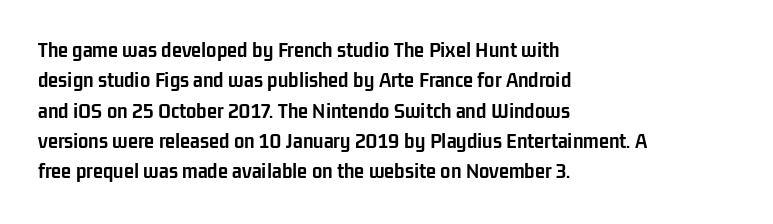
Each word holds together tightly as a unit, with standard inter-letter gaps. Typeset ragged right — the left edge is the straight one. Has an underline been added? It has not. The passage shown stacks its lines at a standard gap. A typesetter would mark this as roman, not italic. The passage shown is emphatically bold.
